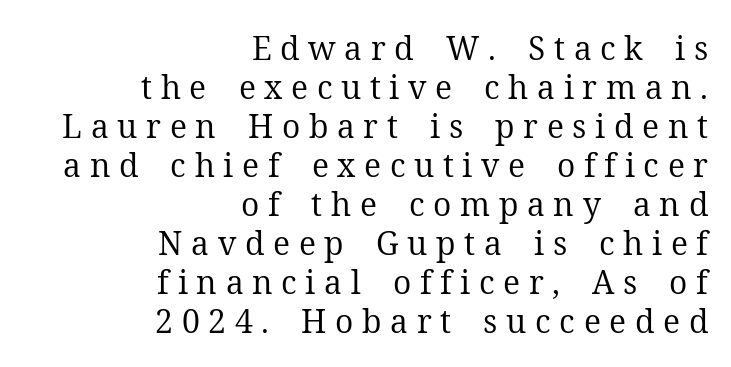
Type style note: has serifs. The lettering stays uniformly vertical, giving the passage a roman look. Characters follow at a spacing far wider than the type designer built in. The typeface has the unassuming heft of standard copy or less.
